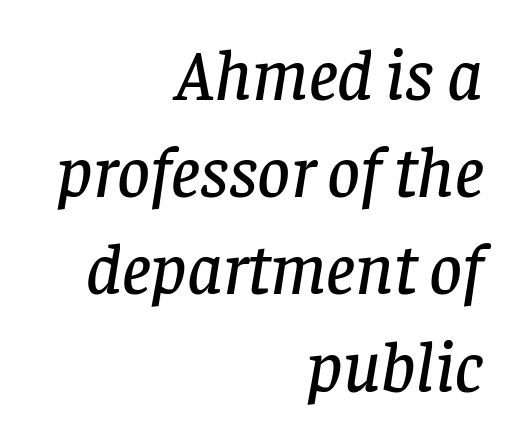
Leftover space on each line is placed entirely before the opening word. Type without underlining. Compared with ordinary roman type, these characters are visibly tilted. The lines sit at an ordinary, default distance from one another. Font category for this specimen: serif. These lines are rendered in a variable-pitch font.
